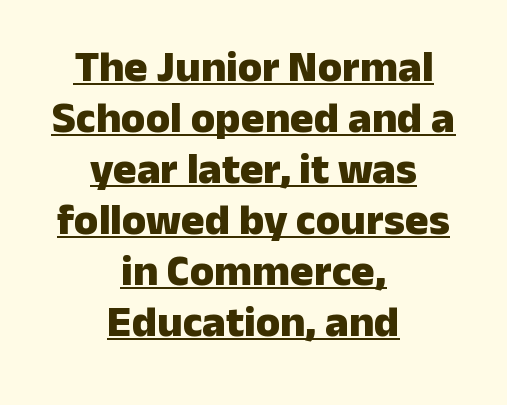
This is sans-serif lettering, the kind often seen on screens and signage. Observe the ordinary spacing: letters are neighbours, not strangers. The axis of the letterforms is exactly vertical. Does the weight exceed regular? Yes, all the way to bold. The letters advance in unequal steps, a hallmark of proportional type.
